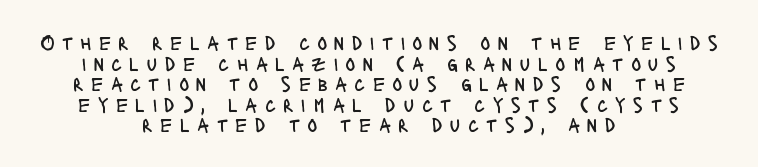
{"italic": "no", "bold": "no", "underline": "no", "align": "center", "line_spacing": "tight", "line_spacing_ratio": 0.98, "letter_spacing": "wide", "letter_spacing_em": 0.35, "glyph_px": 21}
